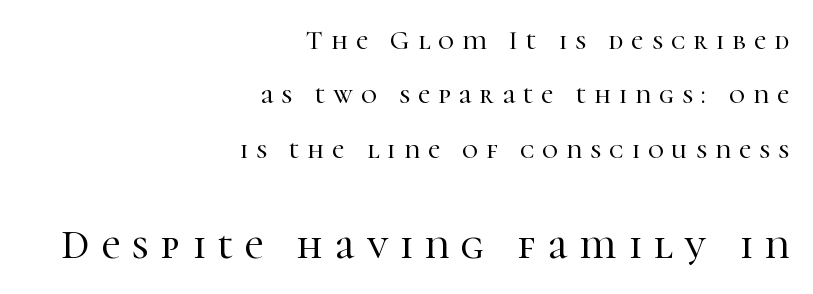
Q: Is the text italic (slanted)? A: No, it is upright.
Q: Is the typeface a serif or a sans-serif typeface? A: Serif.
Q: Is the text underlined? A: No.
Q: How is the paragraph aligned? A: Right-aligned.
Q: Is the spacing between letters normal or unusually wide? A: Unusually wide.
Q: Is the spacing between lines tight, normal or loose? A: Loose.
Q: Which block of text is set in a larger size, the first (top) or the second (bottom)? A: The second (bottom) one.
Q: Width (condensed, normal, or wide)? A: Normal.
Q: Stroke contrast? A: High.
Q: x-height? A: Medium.
Q: Monospaced? A: No.
